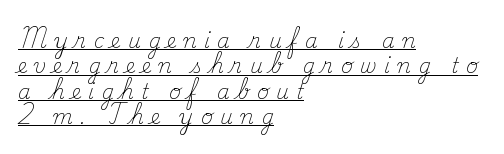
Q: Is the text bold? A: No.
Q: Is the text italic (slanted)? A: Yes.
Q: Is the text underlined? A: Yes.
Q: How is the paragraph aligned? A: Left-aligned.
Q: Is the spacing between letters normal or unusually wide? A: Unusually wide.
Q: Is the spacing between lines tight, normal or loose? A: Normal.
